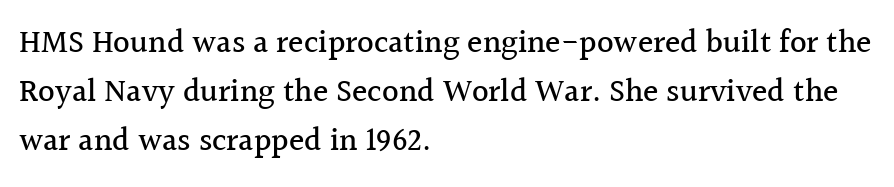
Q: Is the text italic (slanted)? A: No, it is upright.
Q: Is the typeface a serif or a sans-serif typeface? A: Serif.
Q: Is the text underlined? A: No.
Q: How is the paragraph aligned? A: Left-aligned.
Q: Is the spacing between letters normal or unusually wide? A: Normal.
Q: Is the spacing between lines tight, normal or loose? A: Normal.
Q: Width (condensed, normal, or wide)? A: Normal.
Q: x-height? A: Medium.
Q: Monospaced? A: No.
